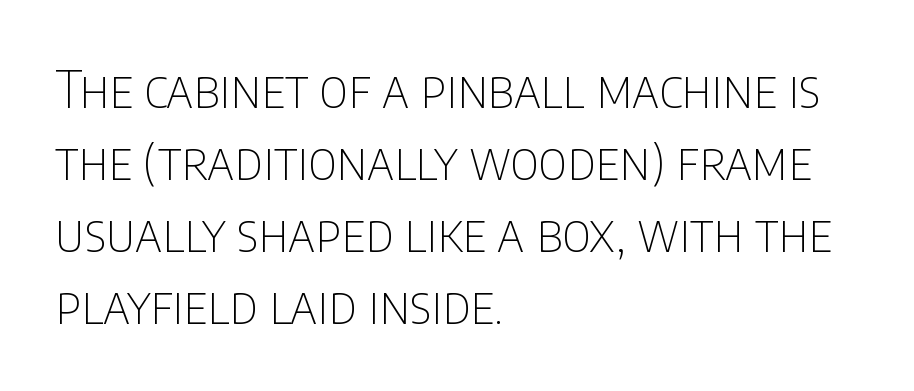
Q: Is the text bold? A: No.
Q: Is the text italic (slanted)? A: No, it is upright.
Q: Is the typeface a serif or a sans-serif typeface? A: Sans-serif.
Q: Is the text underlined? A: No.
Q: How is the paragraph aligned? A: Left-aligned.
Q: Is the spacing between letters normal or unusually wide? A: Normal.
Q: Is the spacing between lines tight, normal or loose? A: Normal.
Q: Width (condensed, normal, or wide)? A: Condensed.
Q: Stroke contrast? A: Low.
Q: x-height? A: Large.
Q: Monospaced? A: No.
